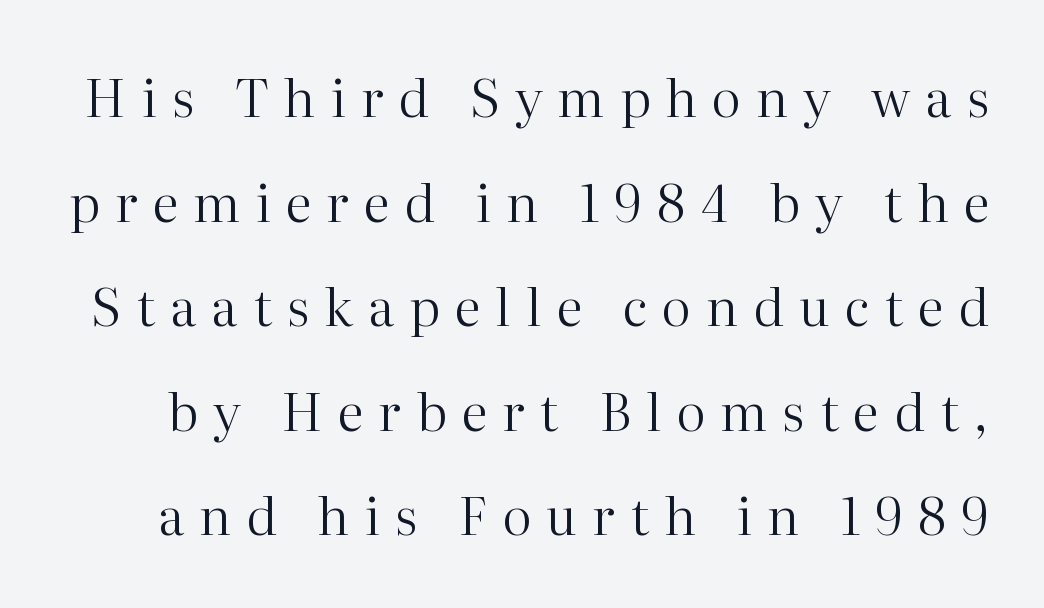
Q: Is the text bold? A: No.
Q: Is the text italic (slanted)? A: No, it is upright.
Q: Is the typeface a serif or a sans-serif typeface? A: Serif.
Q: Is the text underlined? A: No.
Q: Is the spacing between letters normal or unusually wide? A: Unusually wide.
Q: Is the spacing between lines tight, normal or loose? A: Loose.
Q: Width (condensed, normal, or wide)? A: Normal.
Q: Stroke contrast? A: High.
Q: x-height? A: Medium.
Q: Monospaced? A: No.
